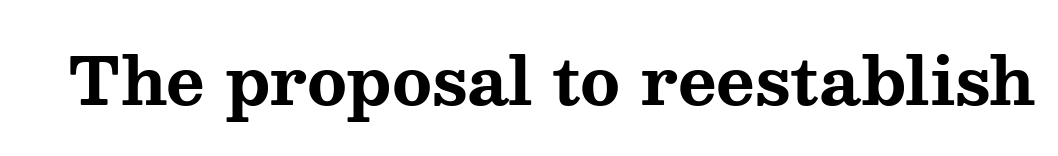
Between one letter and the next there's only the usual sliver of space. The letters stand upright; this is a roman face. The font is running at its bold setting. The face used here is seriffed, in the tradition of book romans. These lines are rendered in a variable-pitch font.
